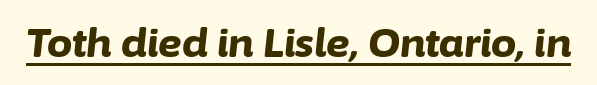
{"italic": "yes", "lean": "right", "slant_degrees": 6, "bold": "yes", "weight": "bold", "width": "normal", "stroke_contrast": "low", "x_height": "medium", "monospaced": "no", "underline": "yes", "letter_spacing": "normal", "letter_spacing_em": 0.0, "glyph_px": 40}
